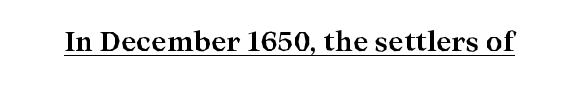
{"italic": "no", "bold": "yes", "underline": "yes", "letter_spacing": "normal", "letter_spacing_em": 0.0, "glyph_px": 26}
